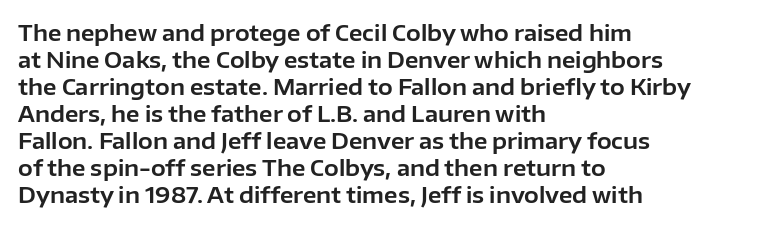
Q: Is the text italic (slanted)? A: No, it is upright.
Q: Is the text underlined? A: No.
Q: How is the paragraph aligned? A: Left-aligned.
Q: Is the spacing between letters normal or unusually wide? A: Normal.
